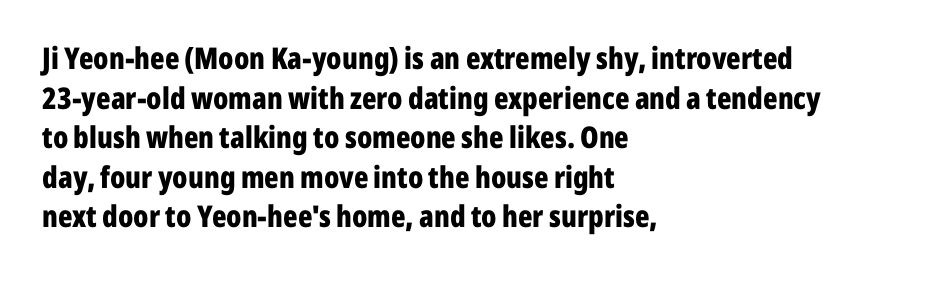
The image shows 30 px bold, condensed sans-serif type, upright; set left-aligned, normal line spacing (1.32x), normal letter spacing, not underlined; low stroke contrast and a medium x-height.
